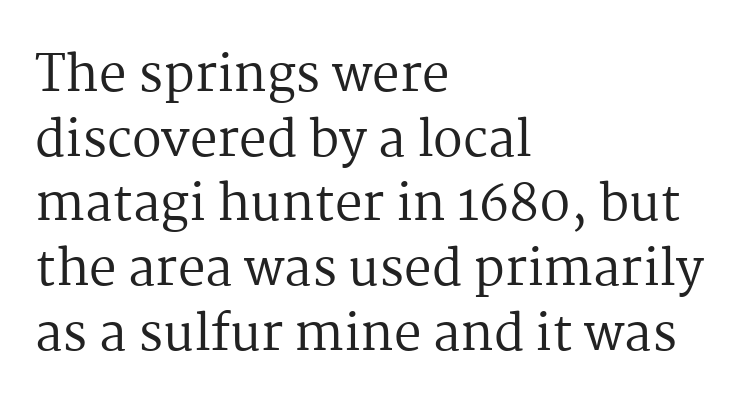
Every stem runs plumb, perpendicular to the baseline. Compared with a centered layout, this one pins lines to the left instead. Tracking value appears to be zero — textbook default spacing. You could not count columns in this text — the font is proportionally spaced.
